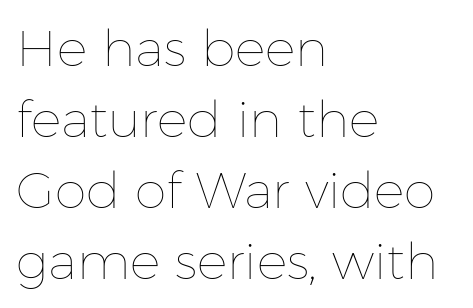
Q: Is the text bold? A: No.
Q: Is the text italic (slanted)? A: No, it is upright.
Q: Is the text underlined? A: No.
Q: How is the paragraph aligned? A: Left-aligned.
Q: Is the spacing between letters normal or unusually wide? A: Normal.
Q: Is the spacing between lines tight, normal or loose? A: Normal.
Q: Width (condensed, normal, or wide)? A: Normal.
Q: Stroke contrast? A: Low.
Q: x-height? A: Medium.
Q: Monospaced? A: No.
